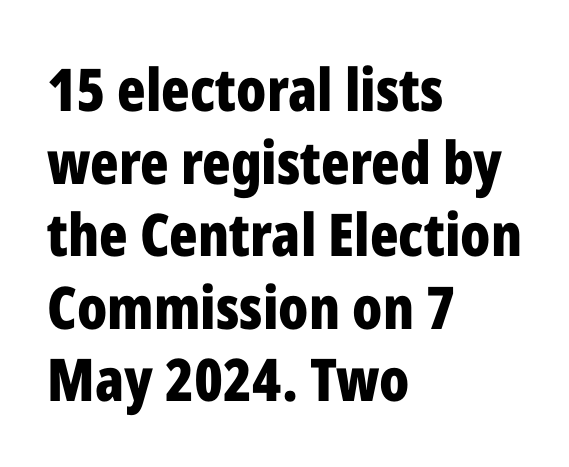
Q: Is the text bold? A: Yes.
Q: Is the text italic (slanted)? A: No, it is upright.
Q: Is the typeface a serif or a sans-serif typeface? A: Sans-serif.
Q: Is the text underlined? A: No.
Q: How is the paragraph aligned? A: Left-aligned.
Q: Is the spacing between letters normal or unusually wide? A: Normal.
Q: Width (condensed, normal, or wide)? A: Condensed.
Q: Stroke contrast? A: Low.
Q: x-height? A: Medium.
Q: Monospaced? A: No.
